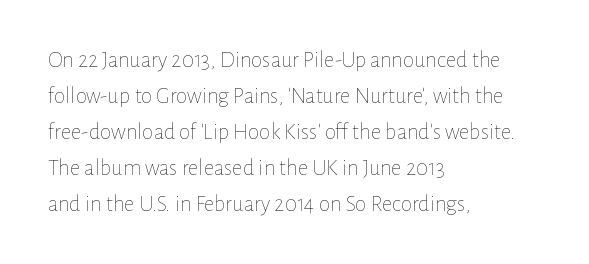
The foot of each line stays bare and open. It's the straight-up-and-down kind of type. The gaps between neighbouring characters are ordinary and unremarkable. A normal amount of white space separates one row of letters from the next. Typeset ragged right — the left edge is the straight one. Is the stroke heavy? The answer is a plain regular-or-lighter.
